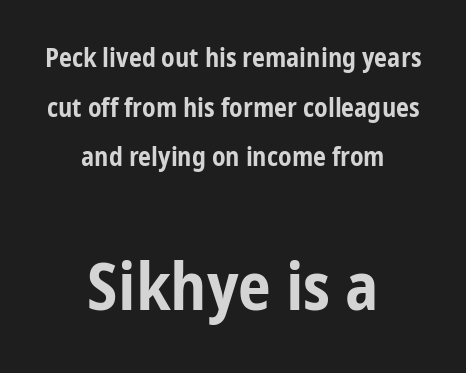
Q: Is the text bold? A: Yes.
Q: Is the text italic (slanted)? A: No, it is upright.
Q: Is the typeface a serif or a sans-serif typeface? A: Sans-serif.
Q: Is the text underlined? A: No.
Q: How is the paragraph aligned? A: Centered.
Q: Is the spacing between letters normal or unusually wide? A: Normal.
Q: Is the spacing between lines tight, normal or loose? A: Loose.
Q: Which block of text is set in a larger size, the first (top) or the second (bottom)? A: The second (bottom) one.
Q: Width (condensed, normal, or wide)? A: Condensed.
Q: Stroke contrast? A: Low.
Q: x-height? A: Medium.
Q: Monospaced? A: No.
